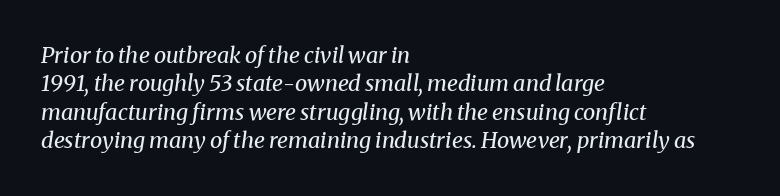
The image shows 22 px text type, italic (leaning right); set left-aligned, normal line spacing (1.29x), normal letter spacing, not underlined.
